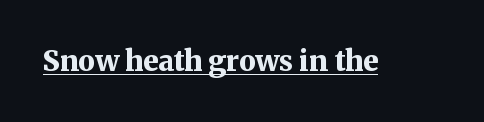
The image shows 28 px bold serif type, upright; set normal letter spacing, underlined; medium stroke contrast and a medium x-height.
